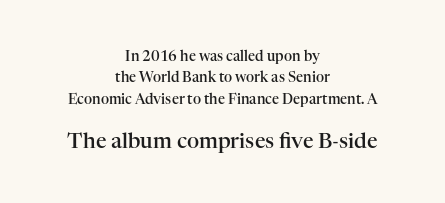
Is the lower block the larger one? Yes — the lower block carries the bigger type. In terms of letterspacing, this is plain default setting. Compared with typical paragraphs, the rows here are spaced about the same. Is the block centered? Yes — each line is placed symmetrically about the middle.
